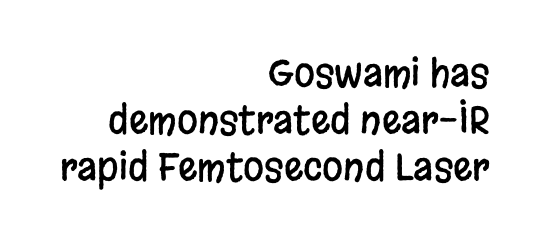
Look at the bottom of the vertical strokes: they stop flat, with no serifs. Proportional: the letters do not fall into vertical columns. Tall strokes in this sample are plumb rather than angled. Type without underlining. The setting favours the right margin, as signatures and pull-quotes sometimes do.
